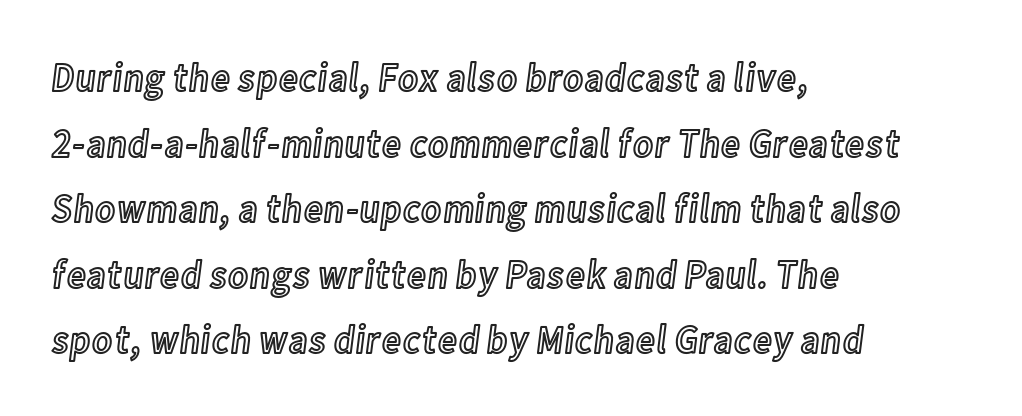
Clear beneath every line of the passage. You could not count columns in this text — the font is proportionally spaced. The rendering anchors every line to the left-hand side. Students, observe: this is what conventionally led text looks like. How are the letters spaced? Ordinarily, with no added tracking.
